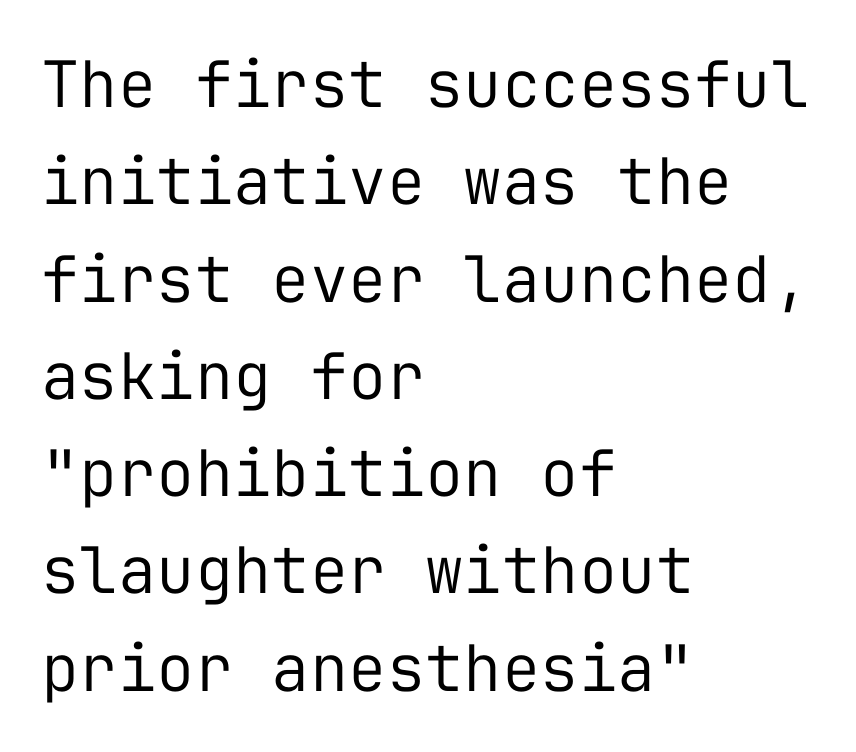
The image shows 64 px regular-weight sans-serif type, upright, monospaced; set left-aligned, normal line spacing (1.52x), normal letter spacing, not underlined; low stroke contrast and a medium x-height.
